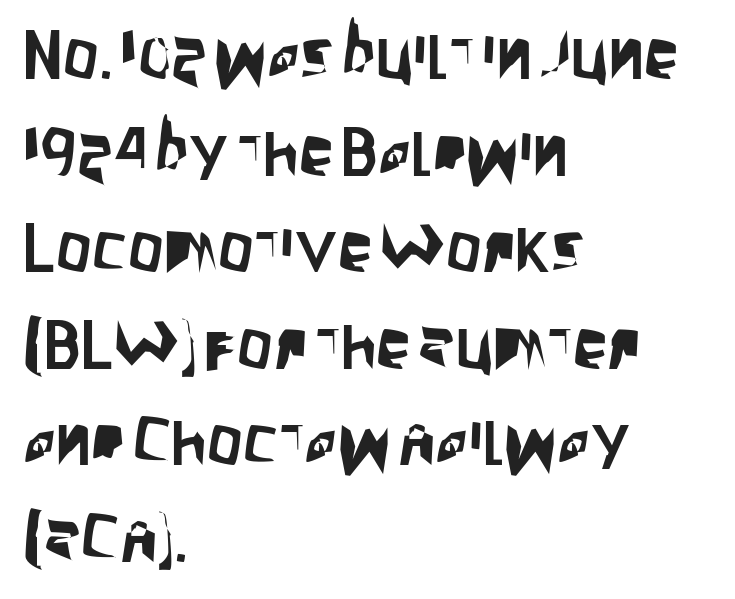
How would I describe the line gaps? Plain and ordinary. Rule under the text: the space is simply empty. Where is the straight margin? On the left. Posture: vertical.
